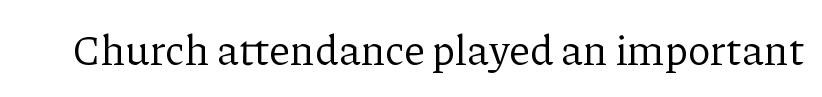
{"serif": "yes", "italic": "no", "bold": "no", "weight": "regular", "width": "normal", "stroke_contrast": "low", "x_height": "medium", "monospaced": "no", "underline": "no", "letter_spacing": "normal", "letter_spacing_em": 0.0, "glyph_px": 42}
